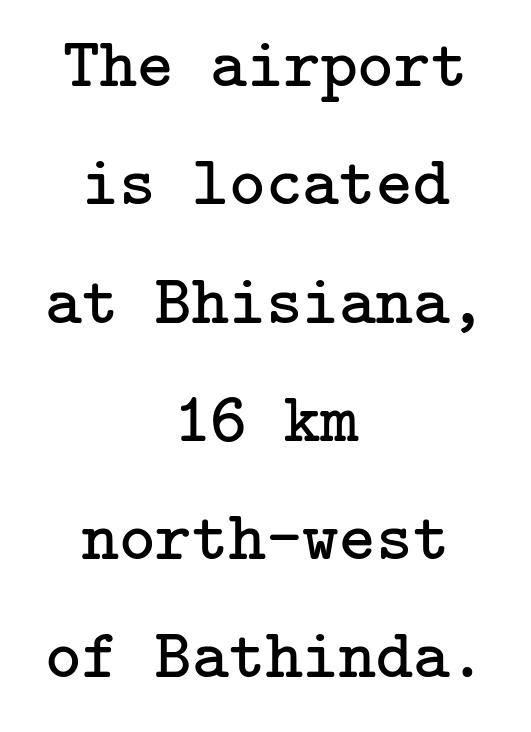
{"serif": "yes", "italic": "no", "bold": "no", "weight": "regular", "width": "normal", "stroke_contrast": "low", "x_height": "medium", "underline": "no", "align": "center", "line_spacing": "normal", "line_spacing_ratio": 1.69, "letter_spacing": "normal", "letter_spacing_em": 0.0, "glyph_px": 70}
